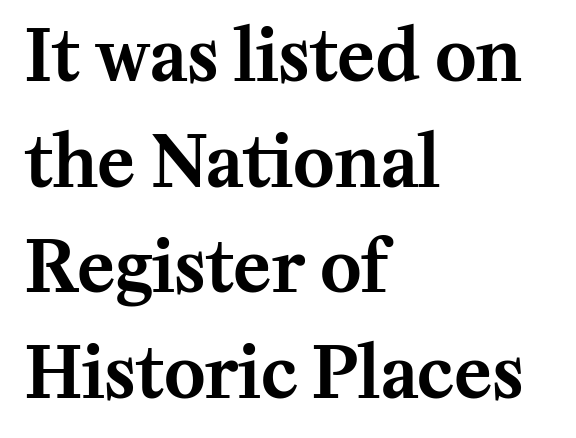
{"serif": "yes", "italic": "no", "width": "normal", "stroke_contrast": "medium", "x_height": "medium", "monospaced": "no", "underline": "no", "align": "left", "line_spacing": "normal", "line_spacing_ratio": 1.51, "letter_spacing": "normal", "letter_spacing_em": 0.0, "glyph_px": 70}
